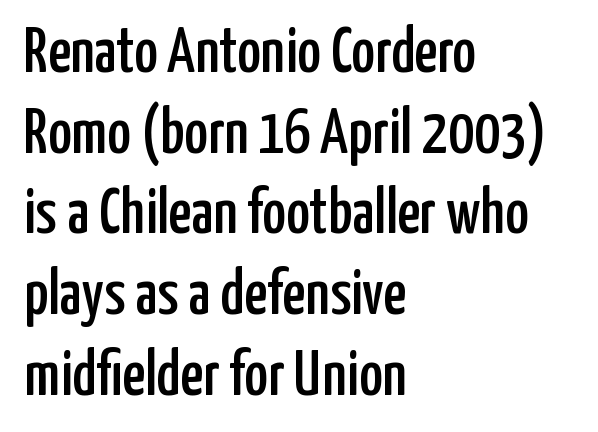
Compared with typical paragraphs, the rows here are spaced about the same. Does the lettering tilt? It doesn't — this is upright. All the whitespace from short lines collects on the right. Descenders are the only things crossing below the line.
